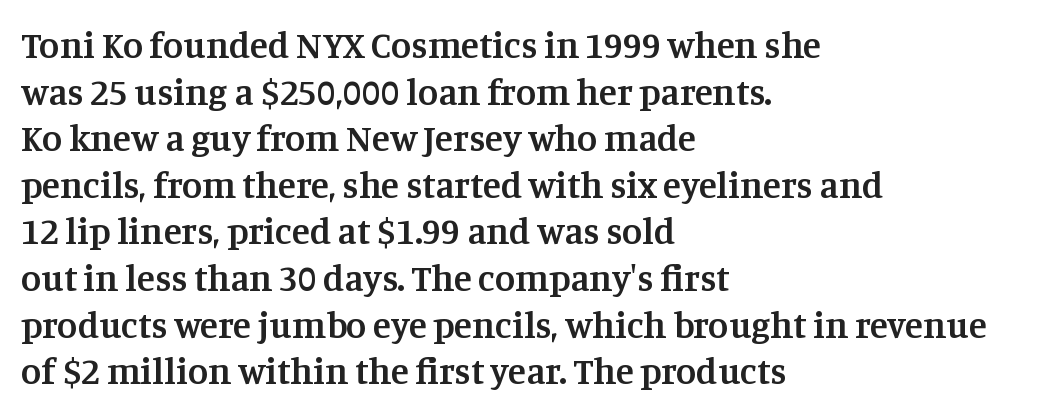
The typography opts for an upright posture over an oblique one. Weight check: semibold — heavier than regular, not quite bold. Does the leading feel generous? No, just average. Letters rest on an invisible, unmarked baseline. A classic flush-left, rag-right setting is used for this passage. Observe the serifs anchoring each vertical stroke in this sample.
